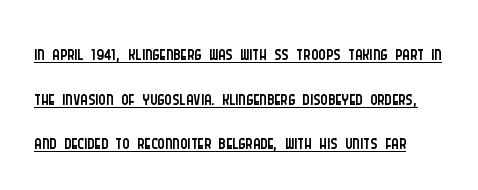
The image shows 28 px light, condensed sans-serif type, upright; set normal line spacing (1.59x), normal letter spacing, underlined; low stroke contrast and a large x-height.
